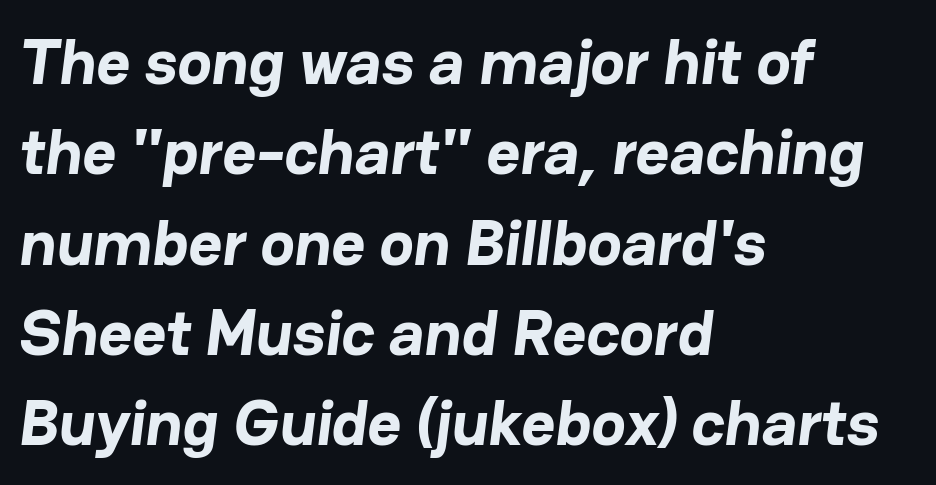
The image shows 65 px bold sans-serif type; set left-aligned, normal line spacing (1.39x), normal letter spacing, not underlined; low stroke contrast and a medium x-height.
